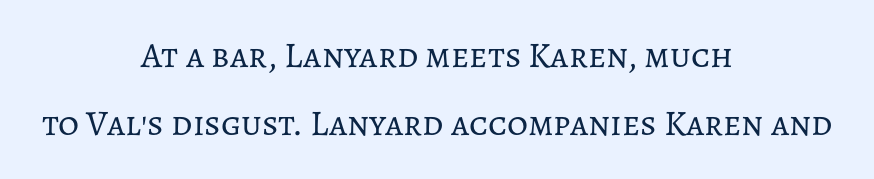
Note the varied advance widths — an 'i' is clearly narrower than an 'm'. Stem width sits at or under what a default text font uses. Neither beginnings nor endings align; midpoints do. Letters rest on an invisible, unmarked baseline.
